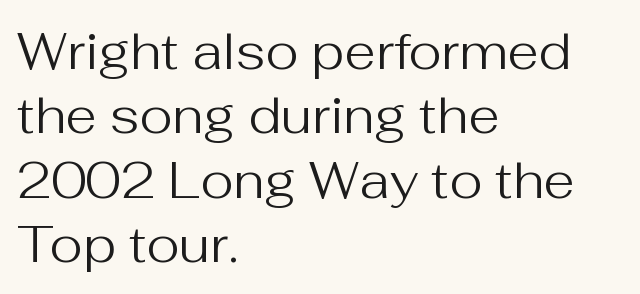
{"serif": "no", "italic": "no", "bold": "no", "weight": "regular", "width": "normal", "stroke_contrast": "medium", "x_height": "medium", "monospaced": "no", "underline": "no", "align": "left", "line_spacing": "normal", "line_spacing_ratio": 1.26, "letter_spacing": "normal", "letter_spacing_em": 0.0, "glyph_px": 51}
